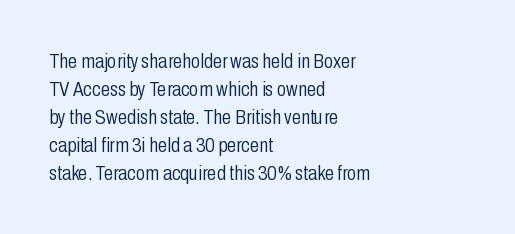
The image shows 21 px text type, upright; set left-aligned, normal line spacing (1.33x), normal letter spacing, not underlined.
